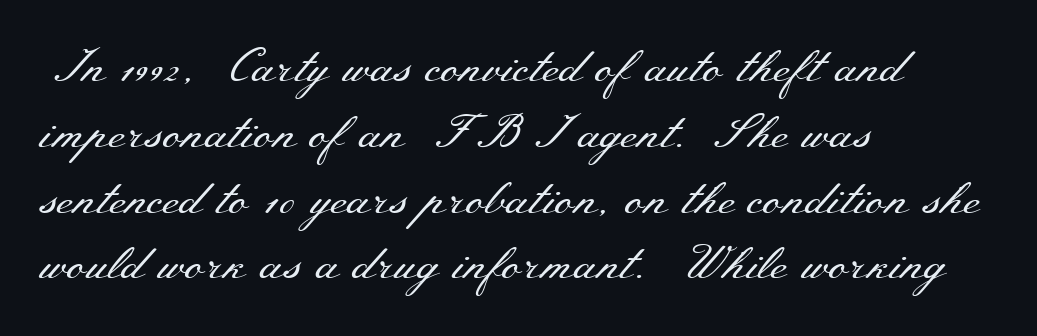
{"serif": "yes", "bold": "no", "weight": "regular", "width": "wide", "stroke_contrast": "medium", "x_height": "small", "monospaced": "no", "underline": "no", "align": "left", "line_spacing": "normal", "line_spacing_ratio": 1.4, "letter_spacing": "normal", "letter_spacing_em": 0.0, "glyph_px": 47}
